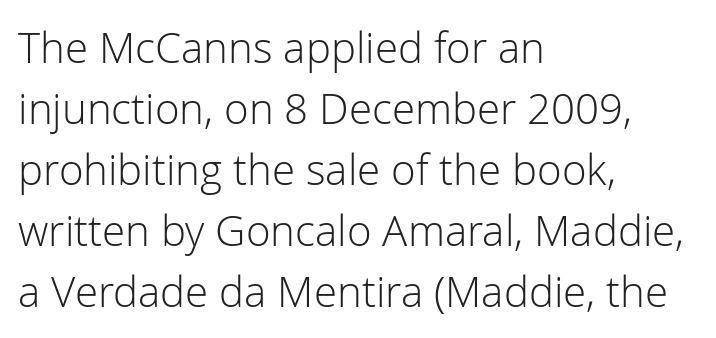
The image shows 42 px light sans-serif type, upright; set left-aligned, normal line spacing (1.45x), normal letter spacing, not underlined; low stroke contrast and a medium x-height.
